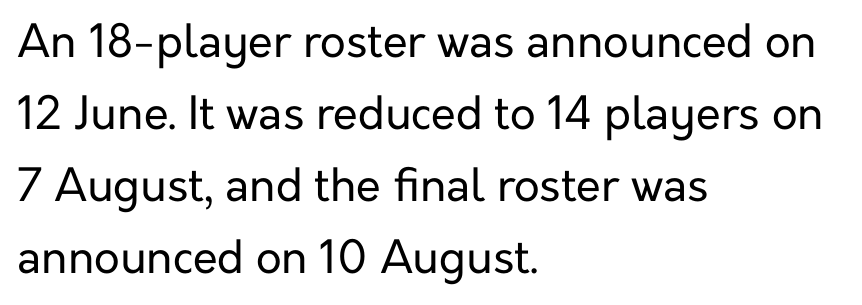
The image shows 45 px regular-weight sans-serif type, upright; set left-aligned, normal line spacing (1.6x), normal letter spacing, not underlined; low stroke contrast and a medium x-height.
